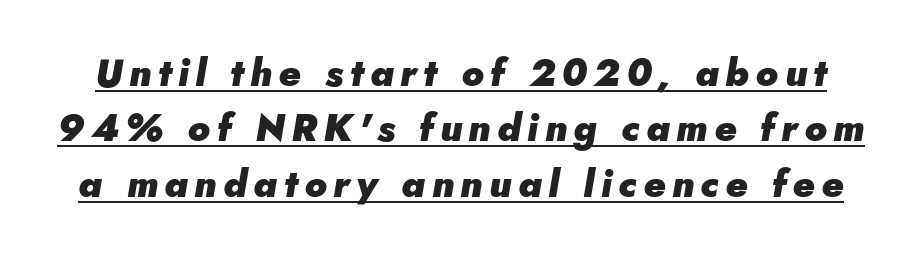
The image shows 38 px heavy type, italic (leaning right); set normal line spacing (1.46x), underlined; low stroke contrast and a small x-height.
